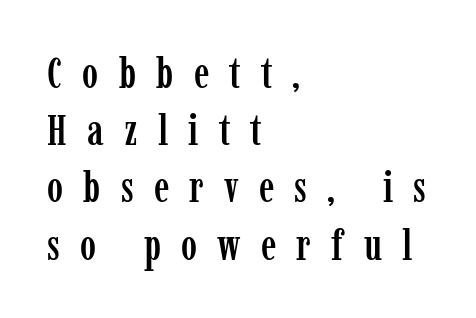
{"serif": "yes", "italic": "no", "width": "condensed", "stroke_contrast": "low", "x_height": "medium", "monospaced": "no", "underline": "no", "align": "left", "line_spacing": "normal", "line_spacing_ratio": 1.33, "letter_spacing": "wide", "letter_spacing_em": 0.47, "glyph_px": 43}
